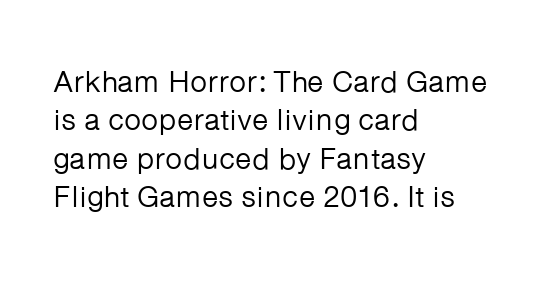
The image shows 30 px regular-weight sans-serif type, upright; set left-aligned, normal line spacing (1.28x), normal letter spacing, not underlined; low stroke contrast and a medium x-height.
